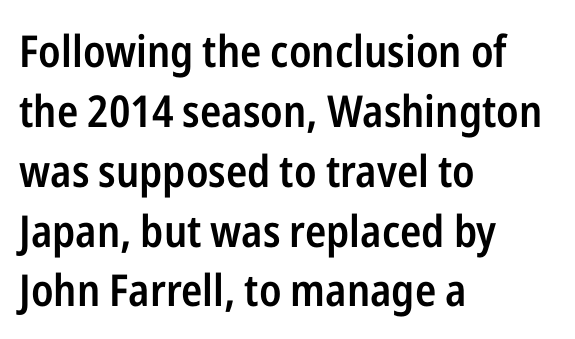
Q: Is the text bold? A: Semi-bold.
Q: Is the text italic (slanted)? A: No, it is upright.
Q: Is the typeface a serif or a sans-serif typeface? A: Sans-serif.
Q: Is the text underlined? A: No.
Q: How is the paragraph aligned? A: Left-aligned.
Q: Is the spacing between letters normal or unusually wide? A: Normal.
Q: Is the spacing between lines tight, normal or loose? A: Normal.
Q: Width (condensed, normal, or wide)? A: Condensed.
Q: Stroke contrast? A: Low.
Q: x-height? A: Medium.
Q: Monospaced? A: No.
